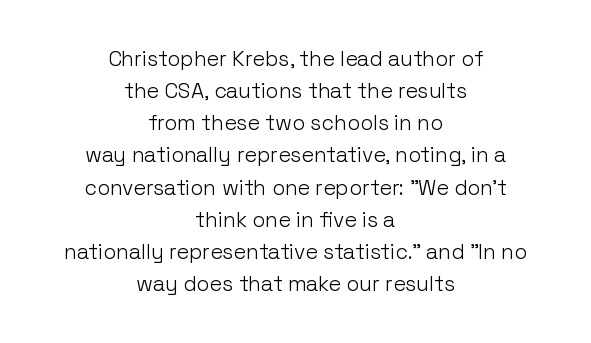
The space beneath each line is pristine and unruled. The whitespace from short lines is split evenly between both sides. Here the glyphs are tracked normally, forming tight word shapes. A typesetter would call this leading conventional body-copy spacing. Caption: face not bold, strokes unweighted. This is the regular roman posture of the typeface.
